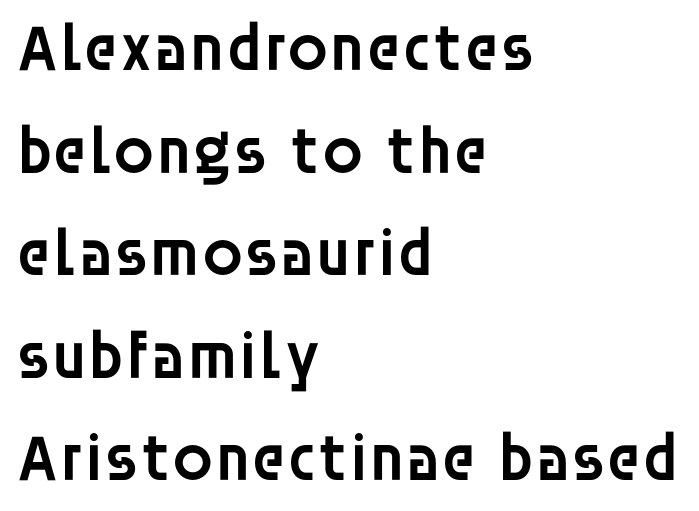
Q: Is the text bold? A: Semi-bold.
Q: Is the text italic (slanted)? A: No, it is upright.
Q: Is the typeface a serif or a sans-serif typeface? A: Sans-serif.
Q: Is the text underlined? A: No.
Q: How is the paragraph aligned? A: Left-aligned.
Q: Is the spacing between letters normal or unusually wide? A: Normal.
Q: Is the spacing between lines tight, normal or loose? A: Normal.
Q: Width (condensed, normal, or wide)? A: Normal.
Q: Stroke contrast? A: Low.
Q: x-height? A: Large.
Q: Monospaced? A: No.
